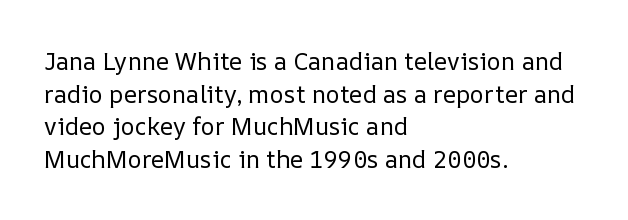
The image shows 24 px text type, upright; set left-aligned, normal line spacing (1.36x), normal letter spacing, not underlined.
